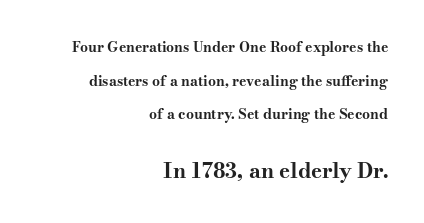
The image shows 21 px bold type, upright; set right-aligned, loose line spacing (2.4x), normal letter spacing, not underlined; the second (bottom) block is 1.5x larger.
